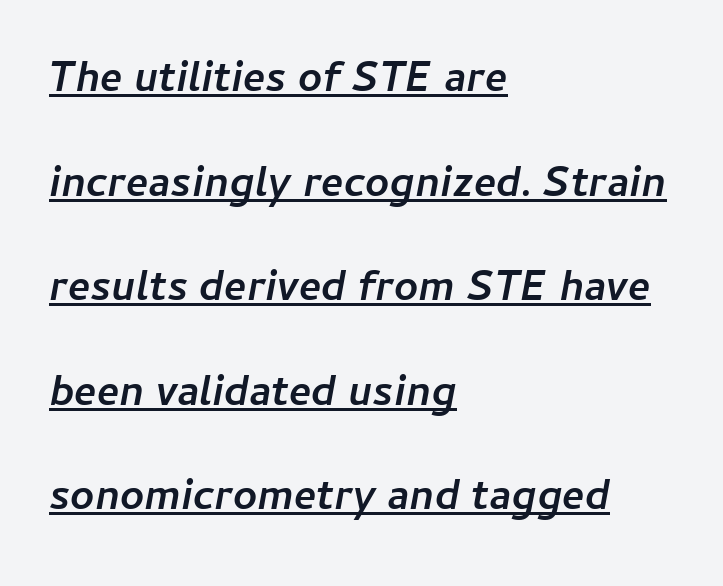
Would a proofreader flag this as italicized? Yes. Line starts are locked; line ends wander. This sample carries an underscore along the baseline area. A typesetter would call this proportional, since set widths differ per character. Nobody touched the tracking dial on this one.
